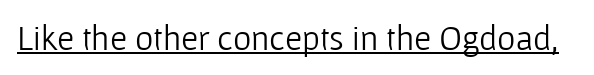
Q: Is the text bold? A: No.
Q: Is the text italic (slanted)? A: No, it is upright.
Q: Is the typeface a serif or a sans-serif typeface? A: Sans-serif.
Q: Is the text underlined? A: Yes.
Q: Is the spacing between letters normal or unusually wide? A: Normal.
Q: Width (condensed, normal, or wide)? A: Normal.
Q: Stroke contrast? A: Low.
Q: x-height? A: Medium.
Q: Monospaced? A: No.
